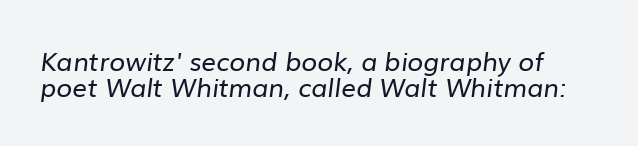
Q: Is the text bold? A: No.
Q: Is the text underlined? A: No.
Q: Is the spacing between letters normal or unusually wide? A: Normal.
Q: Is the spacing between lines tight, normal or loose? A: Tight.
